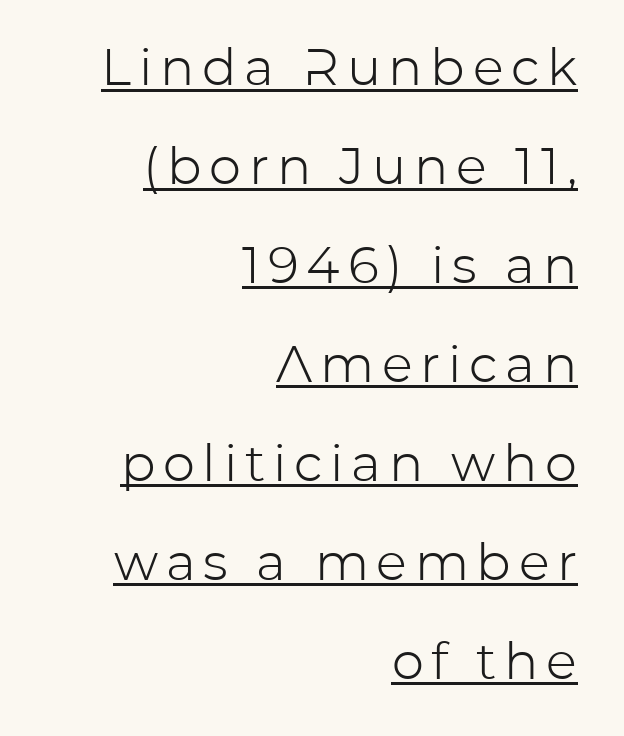
{"serif": "no", "italic": "no", "bold": "no", "weight": "light", "width": "normal", "stroke_contrast": "low", "x_height": "medium", "monospaced": "no", "underline": "yes", "align": "right", "line_spacing": "loose", "line_spacing_ratio": 1.94, "glyph_px": 51}
